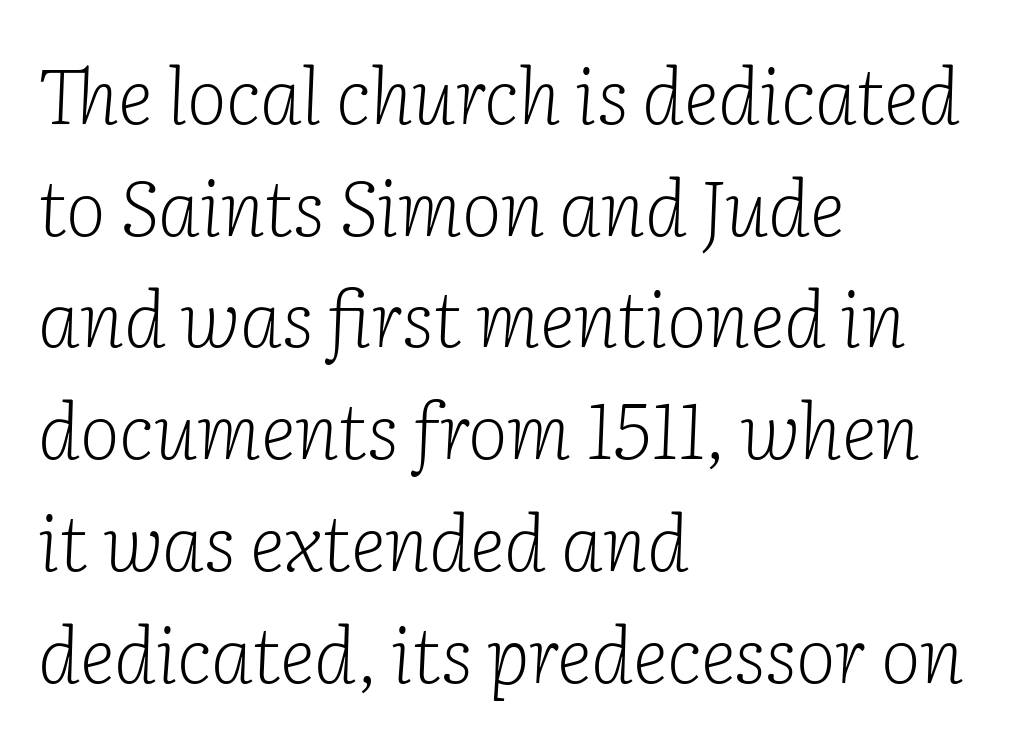
{"serif": "yes", "italic": "yes", "lean": "right", "slant_degrees": 2, "bold": "no", "weight": "light", "width": "normal", "stroke_contrast": "low", "x_height": "medium", "monospaced": "no", "underline": "no", "align": "left", "line_spacing": "normal", "line_spacing_ratio": 1.47, "letter_spacing": "normal", "letter_spacing_em": 0.0, "glyph_px": 76}
